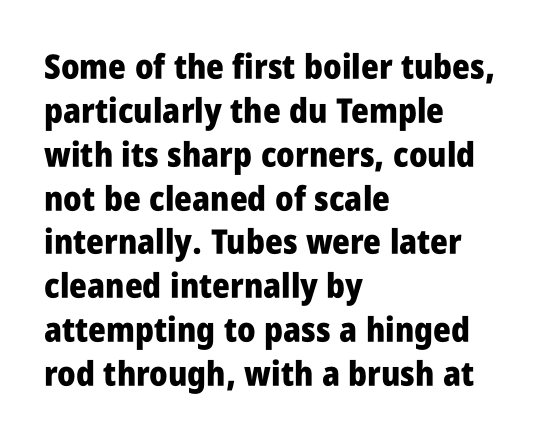
Q: Is the text bold? A: Yes.
Q: Is the text italic (slanted)? A: No, it is upright.
Q: Is the typeface a serif or a sans-serif typeface? A: Sans-serif.
Q: Is the text underlined? A: No.
Q: How is the paragraph aligned? A: Left-aligned.
Q: Is the spacing between letters normal or unusually wide? A: Normal.
Q: Is the spacing between lines tight, normal or loose? A: Normal.
Q: Width (condensed, normal, or wide)? A: Condensed.
Q: Stroke contrast? A: Low.
Q: x-height? A: Large.
Q: Monospaced? A: No.
